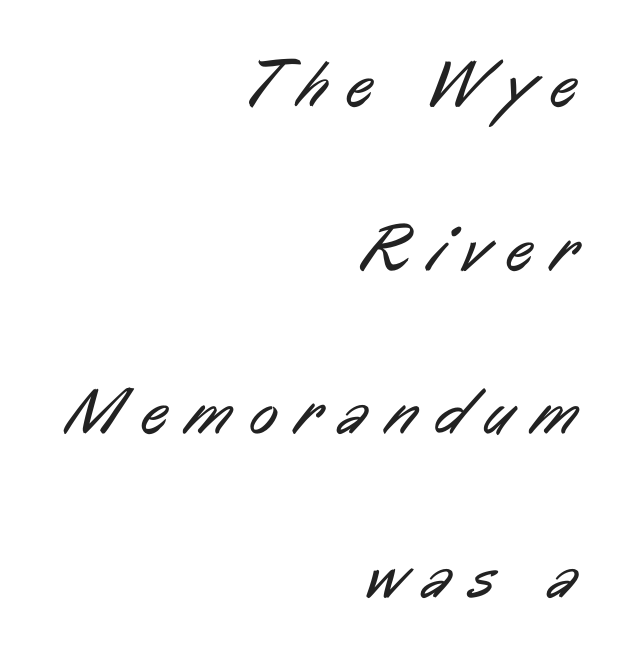
The image shows 66 px regular-weight, condensed sans-serif type; set right-aligned, loose line spacing (2.48x), unusually wide letter spacing (+0.29 em), not underlined; low stroke contrast and a medium x-height.
